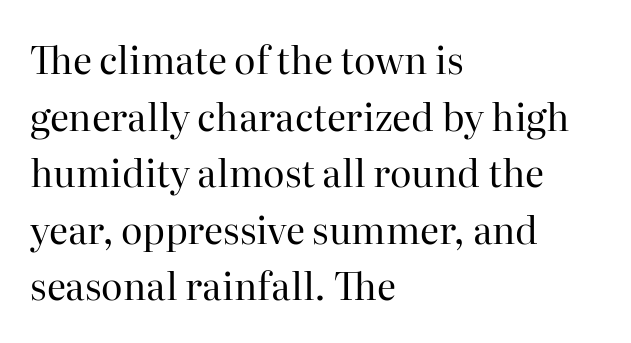
The image shows 37 px regular-weight serif type, upright; set left-aligned, normal line spacing (1.53x), normal letter spacing, not underlined; high stroke contrast and a medium x-height.
